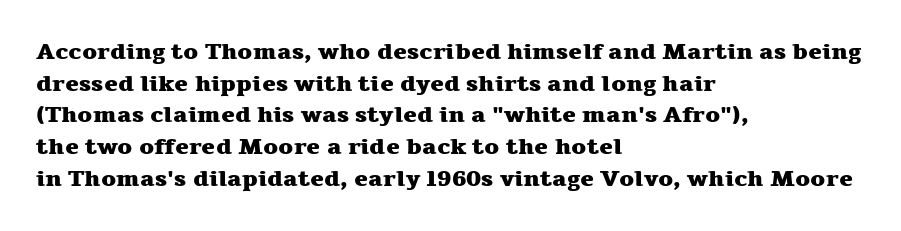
{"italic": "no", "bold": "yes", "underline": "no", "align": "left", "line_spacing": "normal", "line_spacing_ratio": 1.38, "letter_spacing": "normal", "letter_spacing_em": 0.0, "glyph_px": 23}
